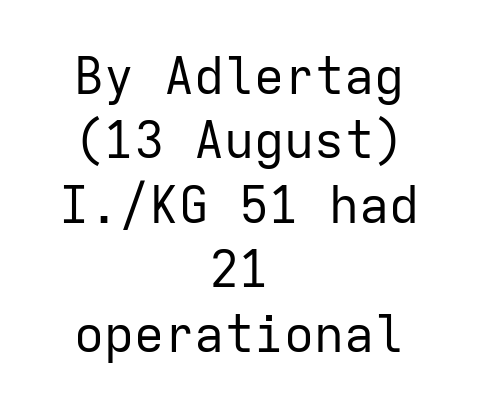
What's the leading like? Ordinary, nothing unusual. These lines keep a tight, regular rhythm from letter to letter. Note the uniform advance width — an 'i' takes as much space as an 'm'. A bare baseline throughout the passage. These lines were composed using upright roman letters. Letters have the restrained weight of plain body copy at most.
